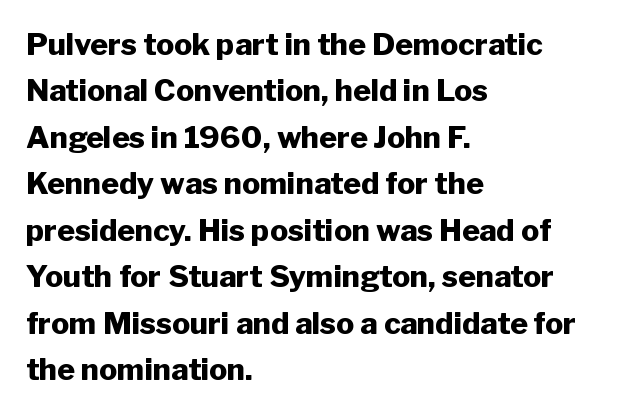
Underlining? Definitely not there. A typesetter would call this leading conventional body-copy spacing. Serif or sans? Sans — the stroke terminals are bare. Compared with a centered layout, this one pins lines to the left instead.
